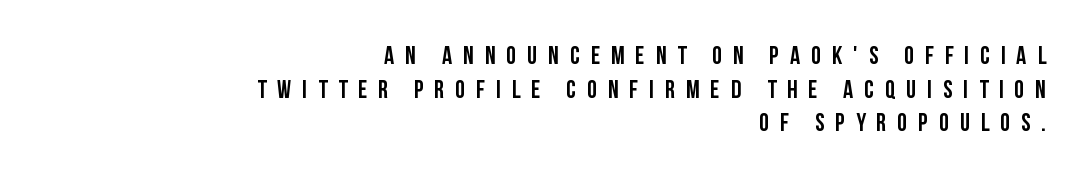
The image shows 25 px bold type, upright; set right-aligned, normal line spacing (1.35x), unusually wide letter spacing (+0.44 em), not underlined.
